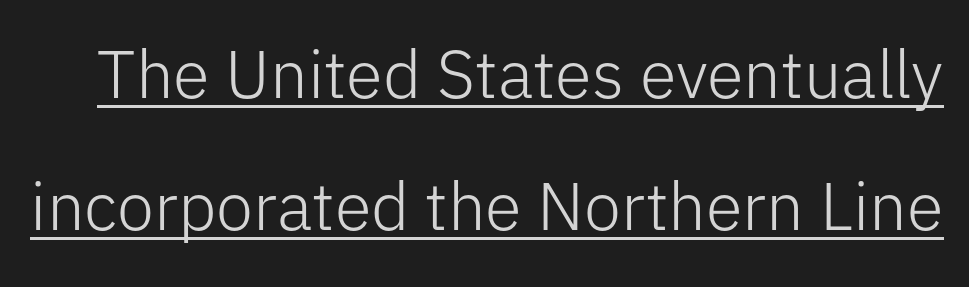
The lettering is marked with a stroke running underneath it. The rendering uses natural spacing where letterforms have individual widths. The passage shown has conventional tracking throughout. Notice how the stems are strictly vertical — no italics here.
